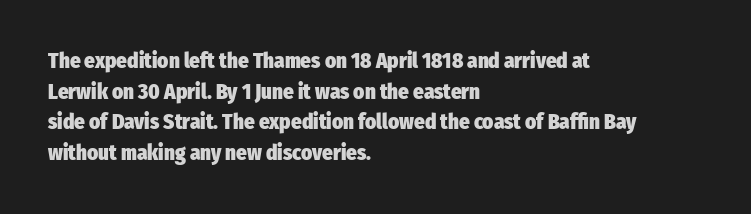
Q: Is the text bold? A: Yes.
Q: Is the text italic (slanted)? A: No, it is upright.
Q: Is the text underlined? A: No.
Q: How is the paragraph aligned? A: Left-aligned.
Q: Is the spacing between letters normal or unusually wide? A: Normal.
Q: Is the spacing between lines tight, normal or loose? A: Normal.
